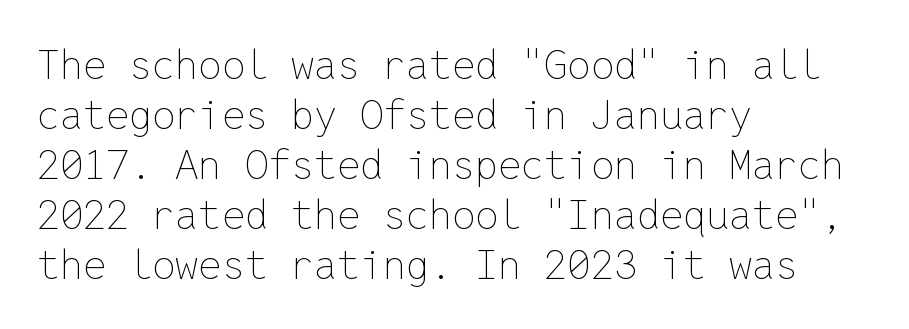
{"italic": "no", "bold": "no", "weight": "thin", "width": "normal", "stroke_contrast": "low", "x_height": "medium", "monospaced": "yes", "underline": "no", "align": "left", "line_spacing_ratio": 1.22, "letter_spacing": "normal", "letter_spacing_em": 0.0, "glyph_px": 41}
